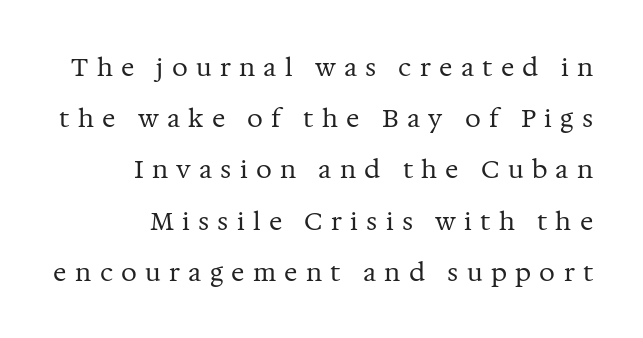
Q: Is the text bold? A: No.
Q: Is the text italic (slanted)? A: No, it is upright.
Q: Is the text underlined? A: No.
Q: How is the paragraph aligned? A: Right-aligned.
Q: Is the spacing between letters normal or unusually wide? A: Unusually wide.
Q: Is the spacing between lines tight, normal or loose? A: Loose.
